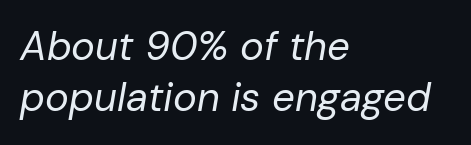
One glance says typical: line gaps are just what's usual. The strokes are not fattened; the text isn't bold. There is no visible air inserted between adjacent glyphs. Proportional: the letters do not fall into vertical columns. Clear beneath every line of the passage. All the whitespace from short lines collects on the right.
